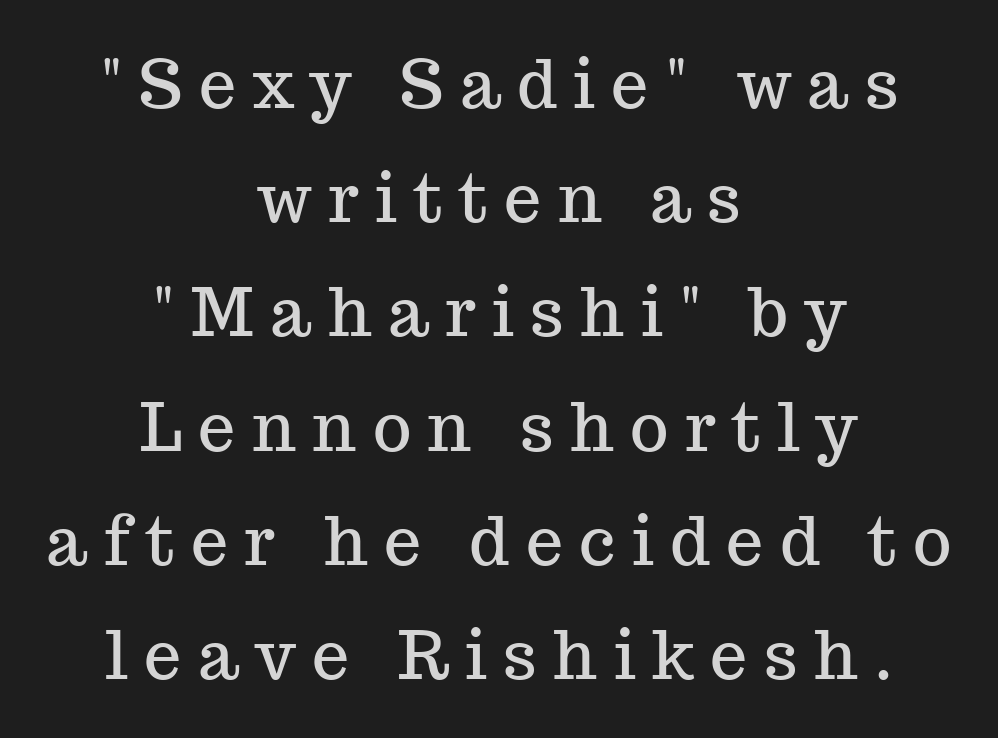
Q: Is the text italic (slanted)? A: No, it is upright.
Q: Is the typeface a serif or a sans-serif typeface? A: Serif.
Q: Is the text underlined? A: No.
Q: How is the paragraph aligned? A: Centered.
Q: Is the spacing between letters normal or unusually wide? A: Unusually wide.
Q: Width (condensed, normal, or wide)? A: Normal.
Q: Stroke contrast? A: Medium.
Q: x-height? A: Medium.
Q: Monospaced? A: No.
